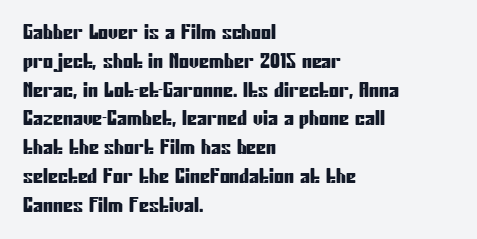
{"italic": "no", "underline": "no", "align": "left", "line_spacing": "normal", "line_spacing_ratio": 1.44, "letter_spacing": "normal", "letter_spacing_em": 0.0, "glyph_px": 20}
